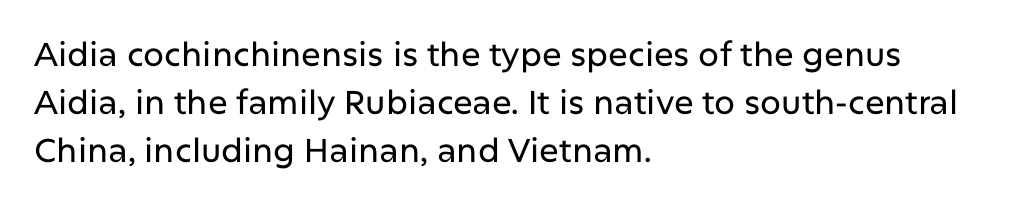
{"serif": "no", "italic": "no", "width": "normal", "stroke_contrast": "low", "x_height": "medium", "monospaced": "no", "underline": "no", "align": "left", "line_spacing": "normal", "line_spacing_ratio": 1.45, "letter_spacing": "normal", "letter_spacing_em": 0.0, "glyph_px": 33}
